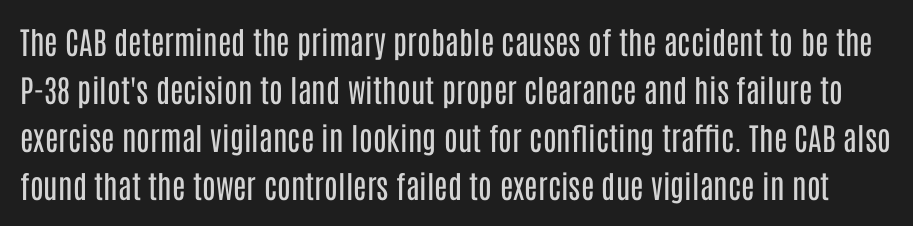
The image shows 31 px regular-weight, condensed sans-serif type, upright; set normal line spacing (1.55x), normal letter spacing, not underlined; low stroke contrast and a large x-height.
